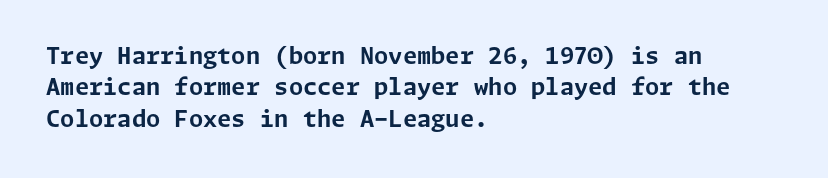
{"italic": "no", "bold": "yes", "underline": "no", "align": "left", "line_spacing": "normal", "line_spacing_ratio": 1.36, "letter_spacing": "normal", "letter_spacing_em": 0.0, "glyph_px": 23}
